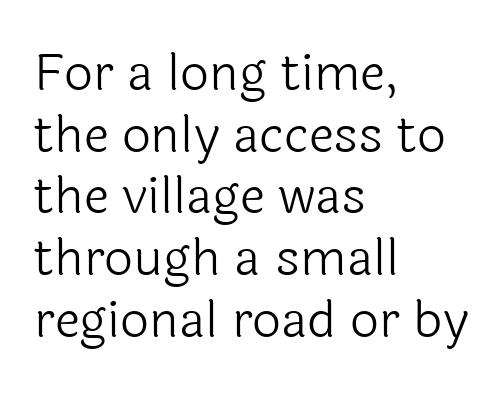
{"serif": "no", "italic": "no", "bold": "no", "weight": "light", "width": "normal", "x_height": "medium", "monospaced": "no", "underline": "no", "align": "left", "line_spacing_ratio": 1.21, "letter_spacing": "normal", "letter_spacing_em": 0.0, "glyph_px": 51}
